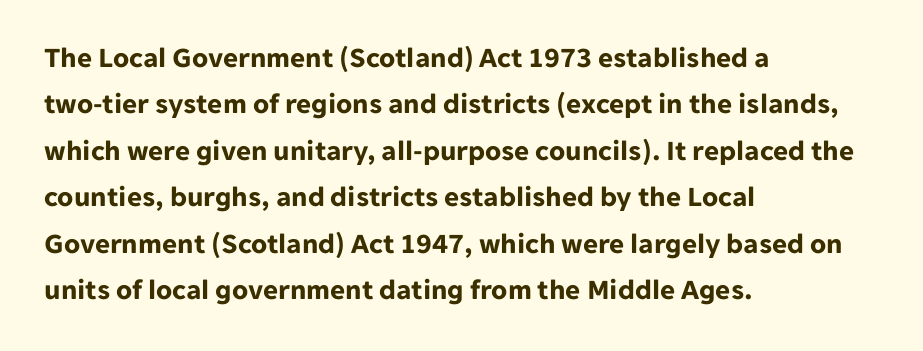
The image shows 29 px bold sans-serif type, upright; set left-aligned, normal line spacing (1.6x), normal letter spacing, not underlined; low stroke contrast and a medium x-height.
